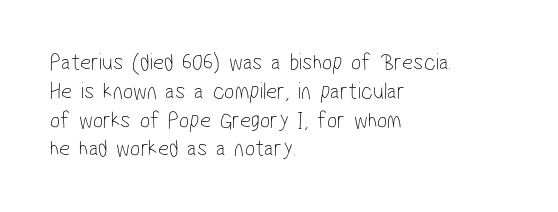
Caption: standard tracking, unaltered. Honestly, there is no underline to notice here at all. Where is the straight margin? On the left. The font is comparable to plain body text, perhaps lighter.
